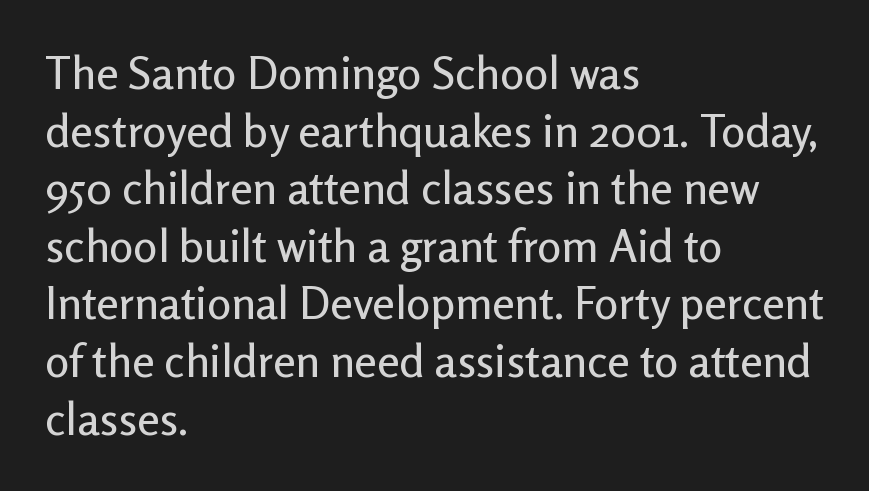
Q: Is the text italic (slanted)? A: No, it is upright.
Q: Is the typeface a serif or a sans-serif typeface? A: Sans-serif.
Q: Is the text underlined? A: No.
Q: How is the paragraph aligned? A: Left-aligned.
Q: Is the spacing between letters normal or unusually wide? A: Normal.
Q: Is the spacing between lines tight, normal or loose? A: Normal.
Q: Width (condensed, normal, or wide)? A: Normal.
Q: Stroke contrast? A: Low.
Q: x-height? A: Medium.
Q: Monospaced? A: No.
